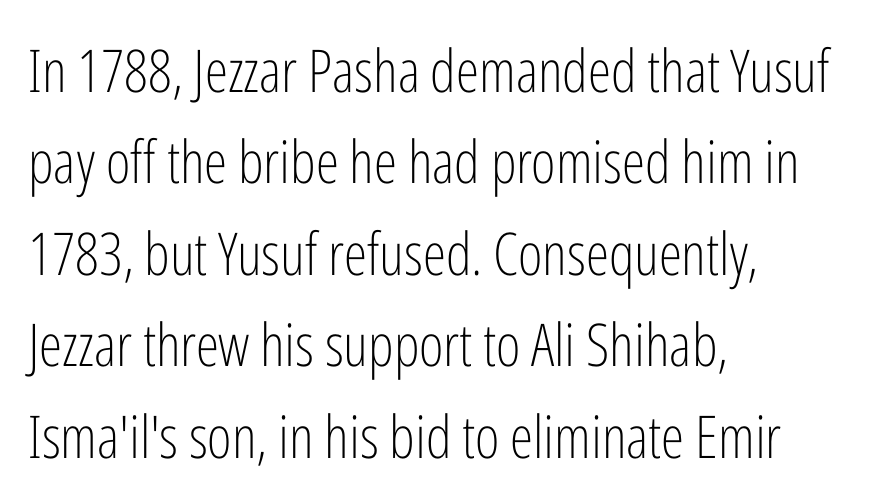
The image shows 59 px light, condensed sans-serif type, upright; set left-aligned, normal line spacing (1.55x), normal letter spacing, not underlined; low stroke contrast and a medium x-height.
